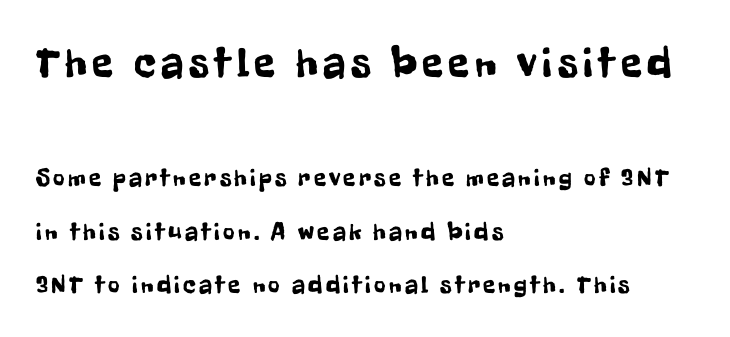
{"serif": "no", "italic": "no", "width": "condensed", "stroke_contrast": "low", "x_height": "medium", "monospaced": "no", "underline": "no", "align": "left", "line_spacing": "loose", "line_spacing_ratio": 2.14, "larger_block": "first", "size_ratio": 1.72, "glyph_px": 43}
